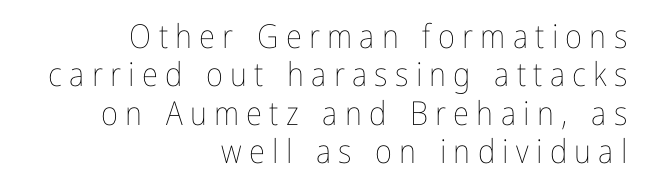
The image shows 33 px thin, condensed type, upright; set right-aligned, line spacing 1.16x, unusually wide letter spacing (+0.22 em), not underlined; low stroke contrast and a medium x-height.
